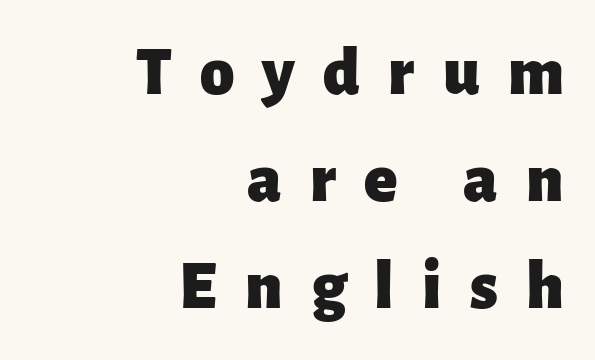
Q: Is the text bold? A: Yes.
Q: Is the text italic (slanted)? A: No, it is upright.
Q: Is the typeface a serif or a sans-serif typeface? A: Sans-serif.
Q: Is the text underlined? A: No.
Q: How is the paragraph aligned? A: Right-aligned.
Q: Is the spacing between letters normal or unusually wide? A: Unusually wide.
Q: Is the spacing between lines tight, normal or loose? A: Normal.
Q: Width (condensed, normal, or wide)? A: Normal.
Q: Stroke contrast? A: Low.
Q: x-height? A: Medium.
Q: Monospaced? A: No.
